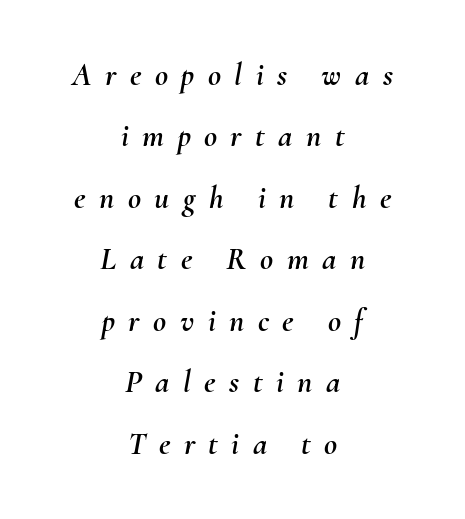
The image shows 32 px text type, italic (leaning right); set centered, loose line spacing (1.92x), unusually wide letter spacing (+0.42 em), not underlined; medium stroke contrast and a small x-height.
